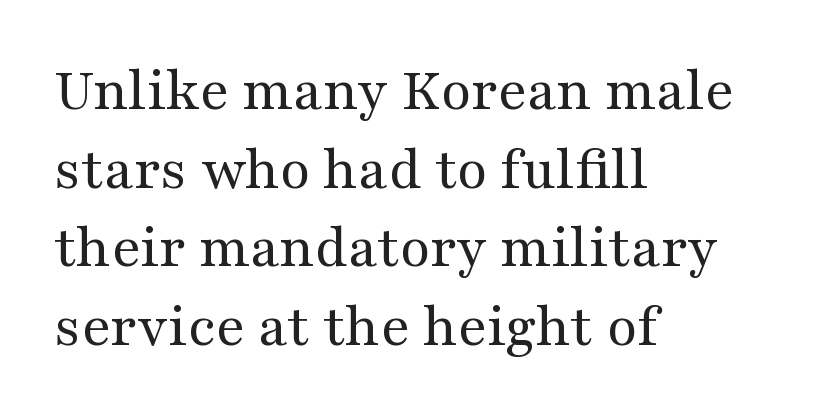
Q: Is the text bold? A: No.
Q: Is the text italic (slanted)? A: No, it is upright.
Q: Is the typeface a serif or a sans-serif typeface? A: Serif.
Q: Is the text underlined? A: No.
Q: How is the paragraph aligned? A: Left-aligned.
Q: Is the spacing between letters normal or unusually wide? A: Normal.
Q: Is the spacing between lines tight, normal or loose? A: Normal.
Q: Width (condensed, normal, or wide)? A: Wide.
Q: Stroke contrast? A: Medium.
Q: x-height? A: Medium.
Q: Monospaced? A: No.
